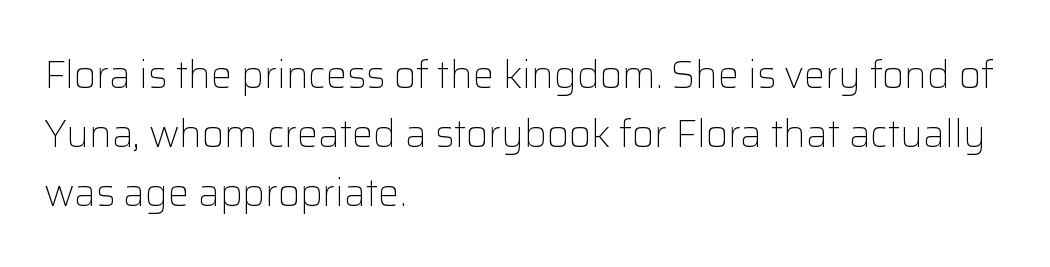
{"serif": "no", "italic": "no", "bold": "no", "weight": "light", "width": "normal", "stroke_contrast": "low", "x_height": "medium", "monospaced": "no", "underline": "no", "align": "left", "line_spacing": "normal", "line_spacing_ratio": 1.55, "letter_spacing": "normal", "letter_spacing_em": 0.0, "glyph_px": 38}
